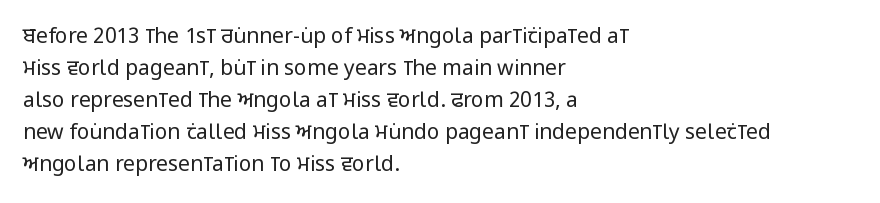
{"italic": "no", "bold": "no", "underline": "no", "align": "left", "line_spacing": "normal", "line_spacing_ratio": 1.52, "letter_spacing": "normal", "letter_spacing_em": 0.0, "glyph_px": 21}
